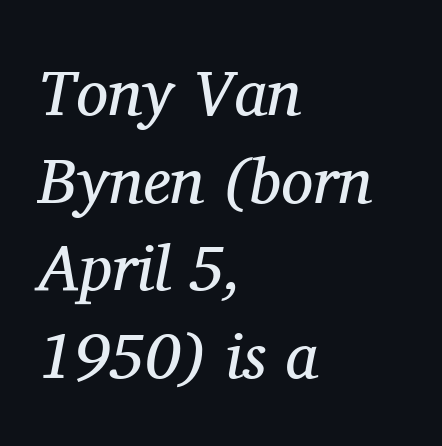
Q: Is the text bold? A: No.
Q: Is the text italic (slanted)? A: Yes, it leans right by about 11 degrees.
Q: Is the typeface a serif or a sans-serif typeface? A: Serif.
Q: Is the text underlined? A: No.
Q: How is the paragraph aligned? A: Left-aligned.
Q: Is the spacing between letters normal or unusually wide? A: Normal.
Q: Is the spacing between lines tight, normal or loose? A: Normal.
Q: Width (condensed, normal, or wide)? A: Normal.
Q: Stroke contrast? A: Medium.
Q: x-height? A: Medium.
Q: Monospaced? A: No.
